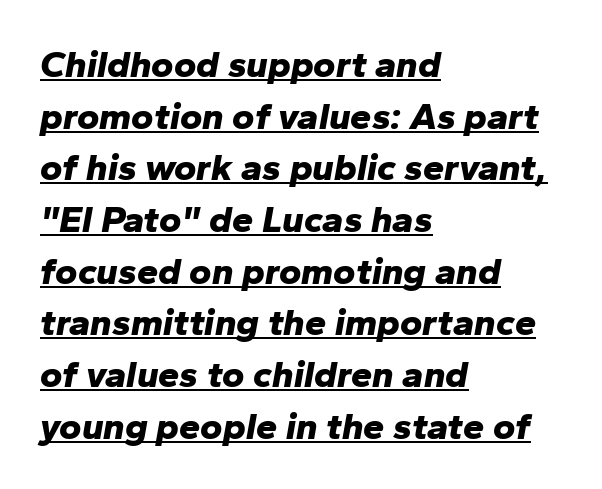
{"italic": "yes", "lean": "right", "slant_degrees": 10, "bold": "yes", "weight": "bold", "width": "normal", "stroke_contrast": "low", "x_height": "medium", "monospaced": "no", "underline": "yes", "align": "left", "line_spacing": "normal", "line_spacing_ratio": 1.36, "letter_spacing": "normal", "letter_spacing_em": 0.0, "glyph_px": 38}
